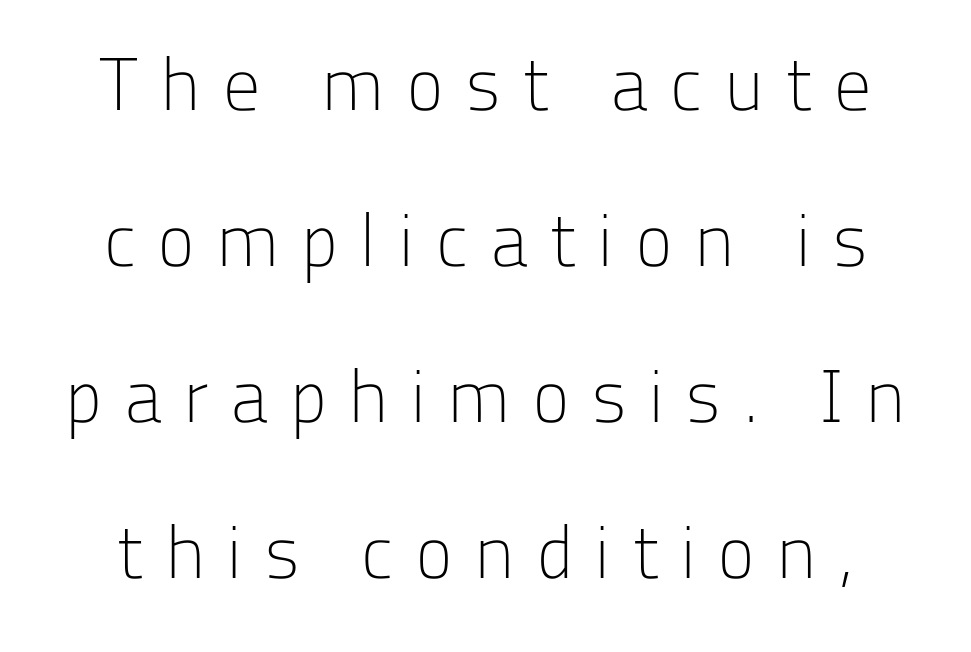
The image shows 74 px light sans-serif type, upright; set loose line spacing (2.11x), unusually wide letter spacing (+0.31 em), not underlined; low stroke contrast and a medium x-height.
